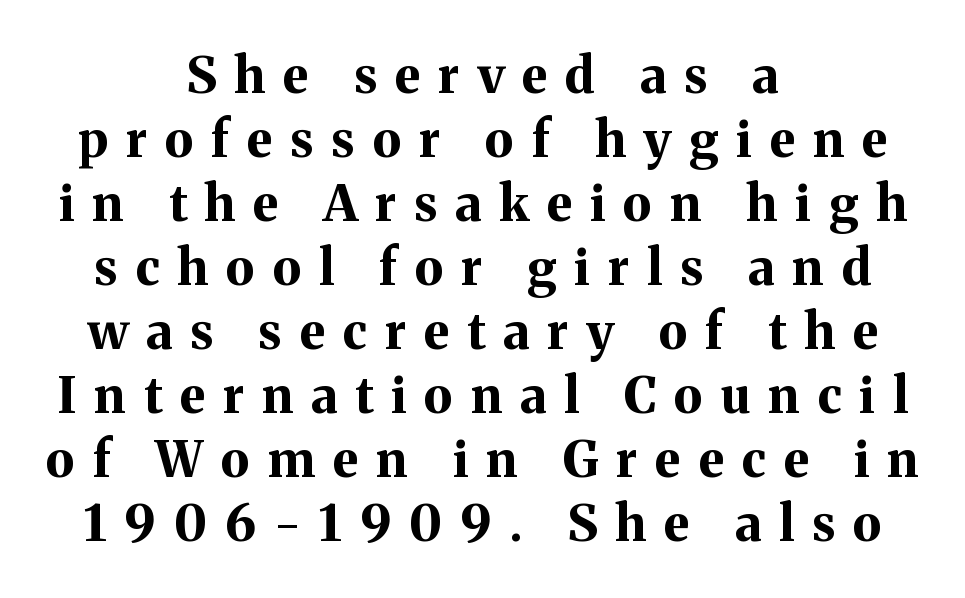
Q: Is the text bold? A: Yes.
Q: Is the text italic (slanted)? A: No, it is upright.
Q: Is the typeface a serif or a sans-serif typeface? A: Serif.
Q: Is the text underlined? A: No.
Q: How is the paragraph aligned? A: Centered.
Q: Is the spacing between letters normal or unusually wide? A: Unusually wide.
Q: Is the spacing between lines tight, normal or loose? A: Normal.
Q: Width (condensed, normal, or wide)? A: Normal.
Q: Stroke contrast? A: Medium.
Q: x-height? A: Medium.
Q: Monospaced? A: No.
